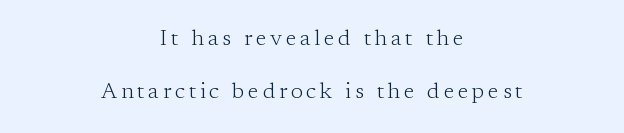
{"italic": "no", "bold": "no", "underline": "no", "align": "center", "line_spacing": "loose", "line_spacing_ratio": 2.41, "glyph_px": 22}
